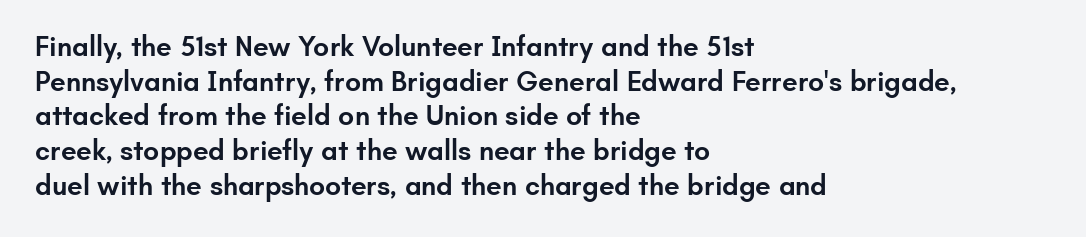
Compared with a centered layout, this one pins lines to the left instead. Do the characters align in a grid? No, the font is proportional. The passage shown is typeset with a sans-serif family. Students, note that the glyphs here touch the page at normal intervals. Quick note: underline off. This is moderately heavy type, rendered in semibold.
